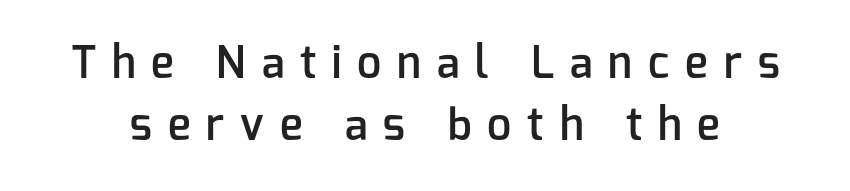
{"serif": "no", "italic": "no", "bold": "semi", "weight": "semibold", "width": "normal", "stroke_contrast": "low", "x_height": "medium", "monospaced": "no", "underline": "no", "line_spacing": "normal", "line_spacing_ratio": 1.45, "letter_spacing": "wide", "letter_spacing_em": 0.37, "glyph_px": 43}
